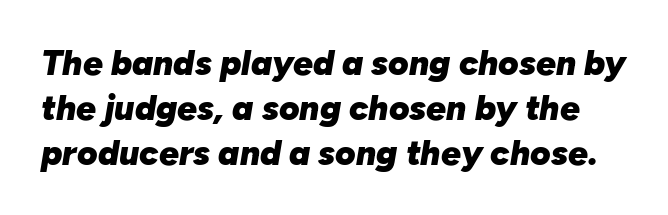
{"italic": "yes", "lean": "right", "slant_degrees": 10, "bold": "yes", "weight": "heavy", "width": "normal", "stroke_contrast": "low", "x_height": "medium", "monospaced": "no", "underline": "no", "line_spacing": "normal", "line_spacing_ratio": 1.28, "letter_spacing": "normal", "letter_spacing_em": 0.0, "glyph_px": 35}
